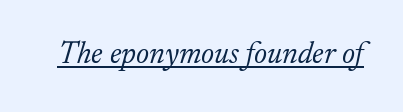
The image shows 31 px light serif type, italic (leaning right); set normal letter spacing, underlined; low stroke contrast and a small x-height.
